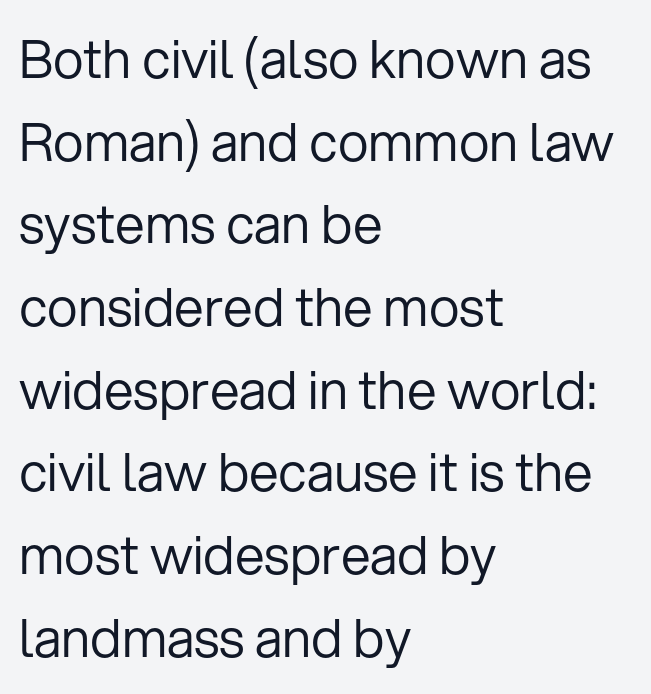
Q: Is the text bold? A: No.
Q: Is the text italic (slanted)? A: No, it is upright.
Q: Is the typeface a serif or a sans-serif typeface? A: Sans-serif.
Q: Is the text underlined? A: No.
Q: How is the paragraph aligned? A: Left-aligned.
Q: Is the spacing between letters normal or unusually wide? A: Normal.
Q: Is the spacing between lines tight, normal or loose? A: Normal.
Q: Width (condensed, normal, or wide)? A: Normal.
Q: Stroke contrast? A: Low.
Q: x-height? A: Medium.
Q: Monospaced? A: No.
